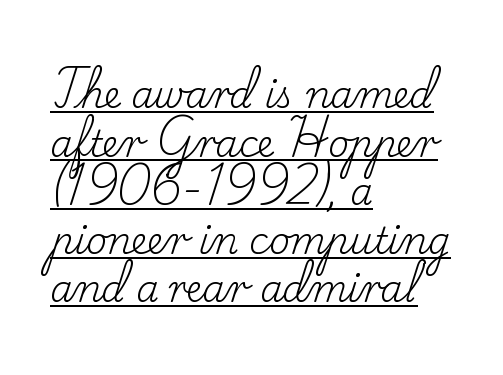
Q: Is the text bold? A: No.
Q: Is the text italic (slanted)? A: Yes.
Q: Is the typeface a serif or a sans-serif typeface? A: Serif.
Q: Is the text underlined? A: Yes.
Q: How is the paragraph aligned? A: Left-aligned.
Q: Is the spacing between letters normal or unusually wide? A: Normal.
Q: Is the spacing between lines tight, normal or loose? A: Normal.
Q: Width (condensed, normal, or wide)? A: Normal.
Q: Stroke contrast? A: Low.
Q: x-height? A: Small.
Q: Monospaced? A: No.
